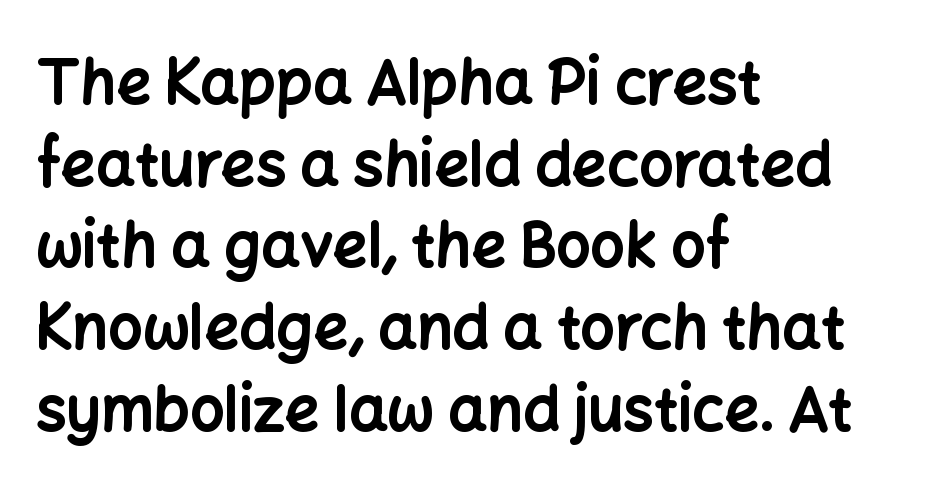
Q: Is the text bold? A: Yes.
Q: Is the text italic (slanted)? A: No, it is upright.
Q: Is the typeface a serif or a sans-serif typeface? A: Sans-serif.
Q: Is the text underlined? A: No.
Q: How is the paragraph aligned? A: Left-aligned.
Q: Is the spacing between letters normal or unusually wide? A: Normal.
Q: Is the spacing between lines tight, normal or loose? A: Normal.
Q: Width (condensed, normal, or wide)? A: Normal.
Q: Stroke contrast? A: Low.
Q: x-height? A: Medium.
Q: Monospaced? A: No.
